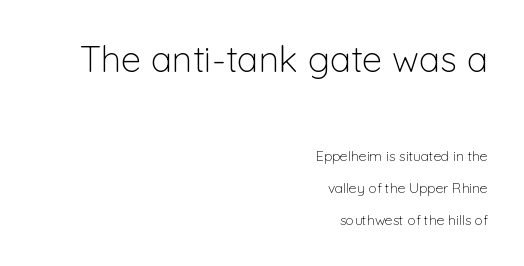
Q: Is the text bold? A: No.
Q: Is the text italic (slanted)? A: No, it is upright.
Q: Is the typeface a serif or a sans-serif typeface? A: Sans-serif.
Q: Is the text underlined? A: No.
Q: How is the paragraph aligned? A: Right-aligned.
Q: Is the spacing between letters normal or unusually wide? A: Normal.
Q: Is the spacing between lines tight, normal or loose? A: Loose.
Q: Which block of text is set in a larger size, the first (top) or the second (bottom)? A: The first (top) one.
Q: Width (condensed, normal, or wide)? A: Normal.
Q: Stroke contrast? A: Low.
Q: x-height? A: Medium.
Q: Monospaced? A: No.
